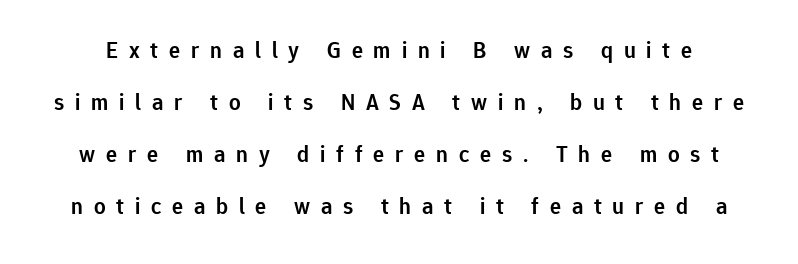
Q: Is the text bold? A: Semi-bold.
Q: Is the text italic (slanted)? A: No, it is upright.
Q: Is the text underlined? A: No.
Q: Is the spacing between letters normal or unusually wide? A: Unusually wide.
Q: Is the spacing between lines tight, normal or loose? A: Loose.
